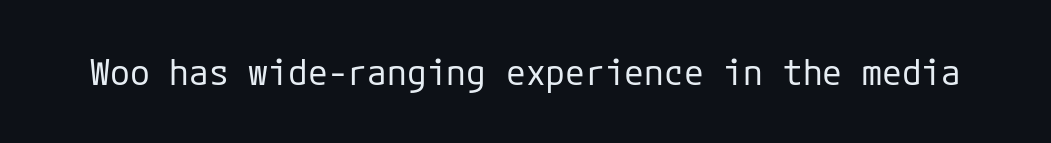
Unlike italic type, these characters show no tilt at all. Between one letter and the next there's only the usual sliver of space. These glyphs show unthickened strokes, regular width or finer. Descenders are the only things crossing below the line.
